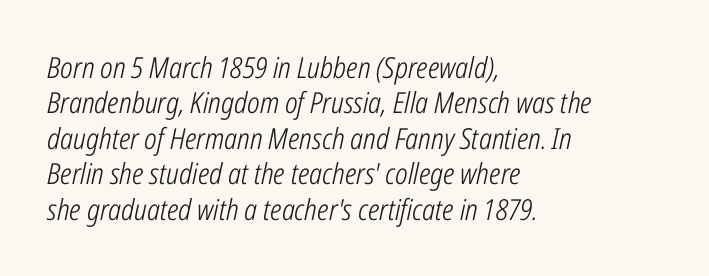
Q: Is the text bold? A: No.
Q: Is the text italic (slanted)? A: Yes, it leans right by about 12 degrees.
Q: Is the text underlined? A: No.
Q: How is the paragraph aligned? A: Left-aligned.
Q: Is the spacing between letters normal or unusually wide? A: Normal.
Q: Width (condensed, normal, or wide)? A: Condensed.
Q: Stroke contrast? A: Low.
Q: x-height? A: Medium.
Q: Monospaced? A: No.
